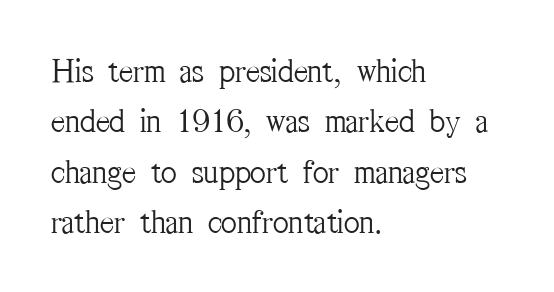
The image shows 34 px light, condensed serif type, upright; set left-aligned, normal line spacing (1.48x), normal letter spacing, not underlined; medium stroke contrast and a medium x-height.
